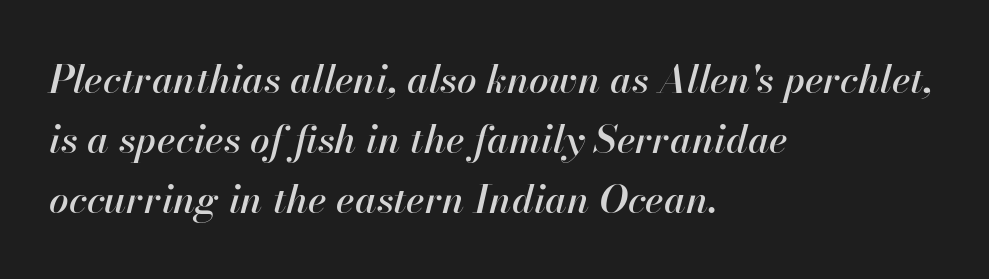
The image shows 39 px text type, italic (leaning right); set left-aligned, normal line spacing (1.54x), normal letter spacing, not underlined; high stroke contrast and a small x-height.
